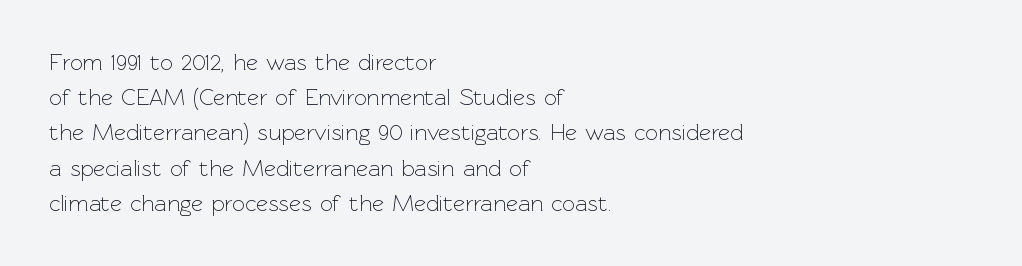
{"italic": "no", "bold": "no", "underline": "no", "align": "left", "line_spacing": "normal", "line_spacing_ratio": 1.53, "letter_spacing": "normal", "letter_spacing_em": 0.0, "glyph_px": 23}
